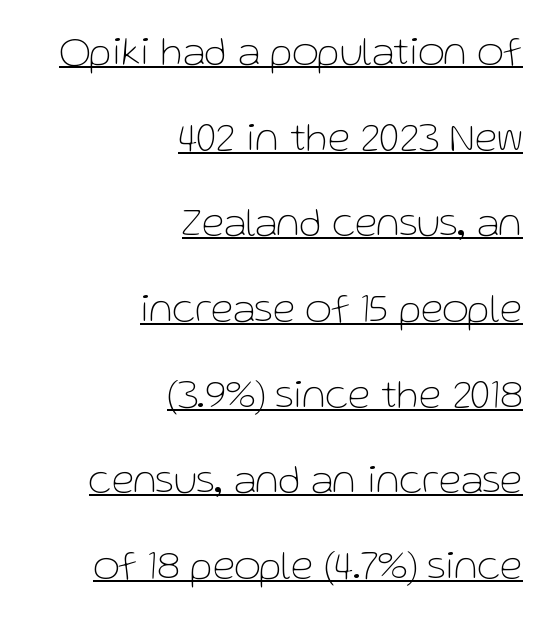
In terms of letterform style, serifs are entirely absent. Looks like regular typesetting: each glyph gets only the width it needs. There is no visible air inserted between adjacent glyphs. The letters stand upright; this is a roman face. Layout note: lines flush right. Quick note: underline on.
